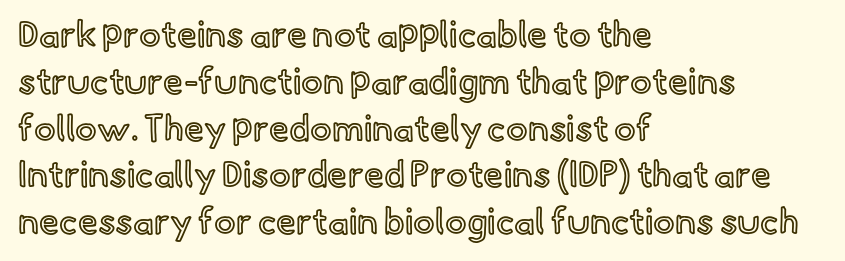
Q: Is the text italic (slanted)? A: No, it is upright.
Q: Is the text underlined? A: No.
Q: How is the paragraph aligned? A: Left-aligned.
Q: Is the spacing between letters normal or unusually wide? A: Normal.
Q: Is the spacing between lines tight, normal or loose? A: Normal.
Q: Width (condensed, normal, or wide)? A: Normal.
Q: x-height? A: Small.
Q: Monospaced? A: No.
